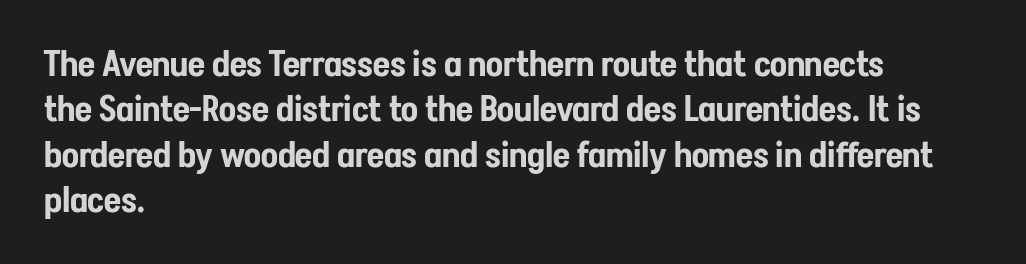
Q: Is the text italic (slanted)? A: No, it is upright.
Q: Is the typeface a serif or a sans-serif typeface? A: Sans-serif.
Q: Is the text underlined? A: No.
Q: How is the paragraph aligned? A: Left-aligned.
Q: Is the spacing between letters normal or unusually wide? A: Normal.
Q: Is the spacing between lines tight, normal or loose? A: Normal.
Q: Width (condensed, normal, or wide)? A: Condensed.
Q: Stroke contrast? A: Low.
Q: x-height? A: Medium.
Q: Monospaced? A: No.
